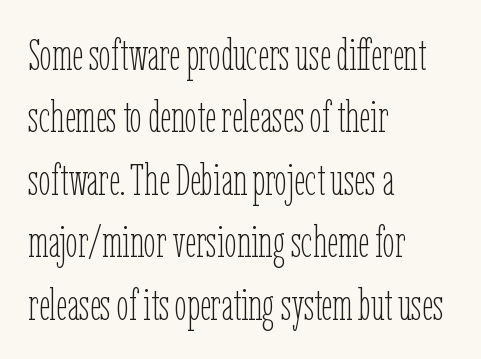
The image shows 44 px thin, condensed type, upright; set left-aligned, normal line spacing (1.42x), normal letter spacing, not underlined; low stroke contrast and a medium x-height.
